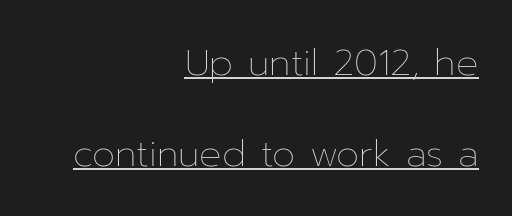
{"italic": "no", "bold": "no", "weight": "thin", "width": "normal", "stroke_contrast": "low", "x_height": "medium", "monospaced": "no", "underline": "yes", "align": "right", "line_spacing": "loose", "line_spacing_ratio": 2.45, "letter_spacing": "normal", "letter_spacing_em": 0.0, "glyph_px": 37}
